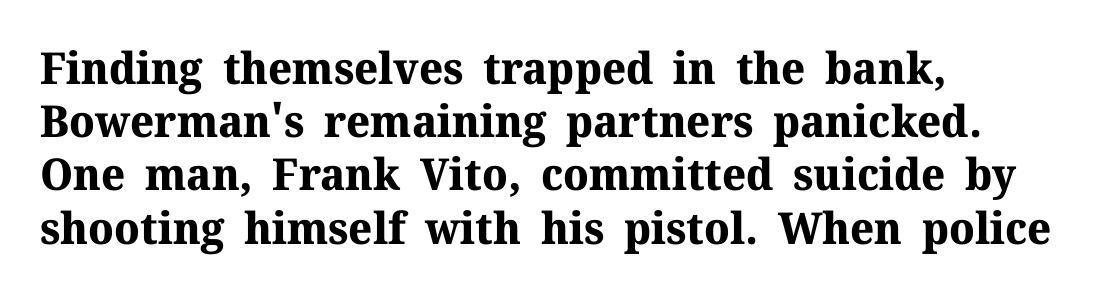
The image shows 44 px bold serif type, upright; set left-aligned, line spacing 1.21x, normal letter spacing, not underlined; medium stroke contrast and a medium x-height.
